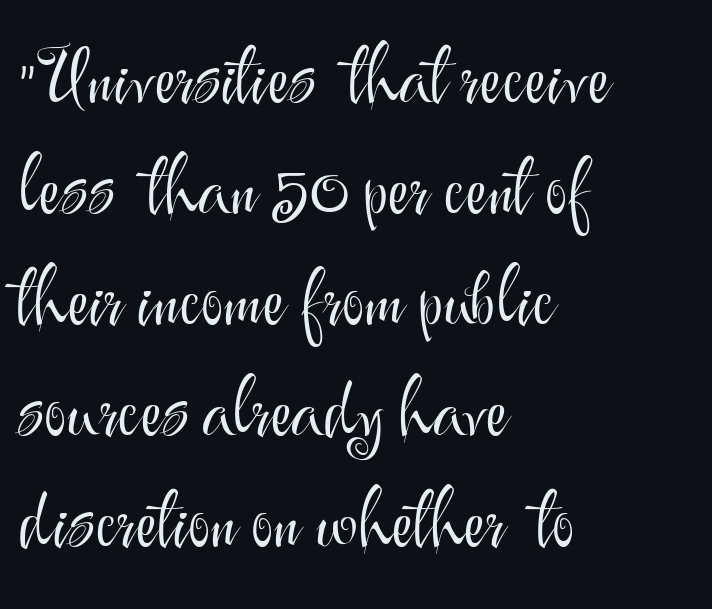
Has an underline been added? It has not. Stroke terminals: plain, sans-serif. Stroke thickness stays within the range of a standard reading face or lighter. These lines sit exactly where default settings would place them.
